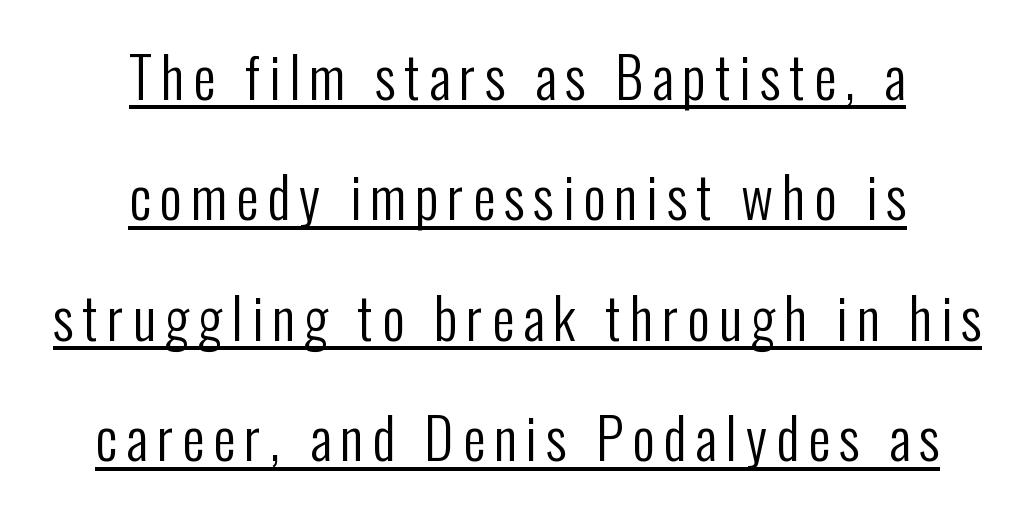
Q: Is the text bold? A: No.
Q: Is the text italic (slanted)? A: No, it is upright.
Q: Is the typeface a serif or a sans-serif typeface? A: Sans-serif.
Q: Is the text underlined? A: Yes.
Q: How is the paragraph aligned? A: Centered.
Q: Is the spacing between lines tight, normal or loose? A: Loose.
Q: Width (condensed, normal, or wide)? A: Condensed.
Q: Stroke contrast? A: Low.
Q: x-height? A: Medium.
Q: Monospaced? A: No.
